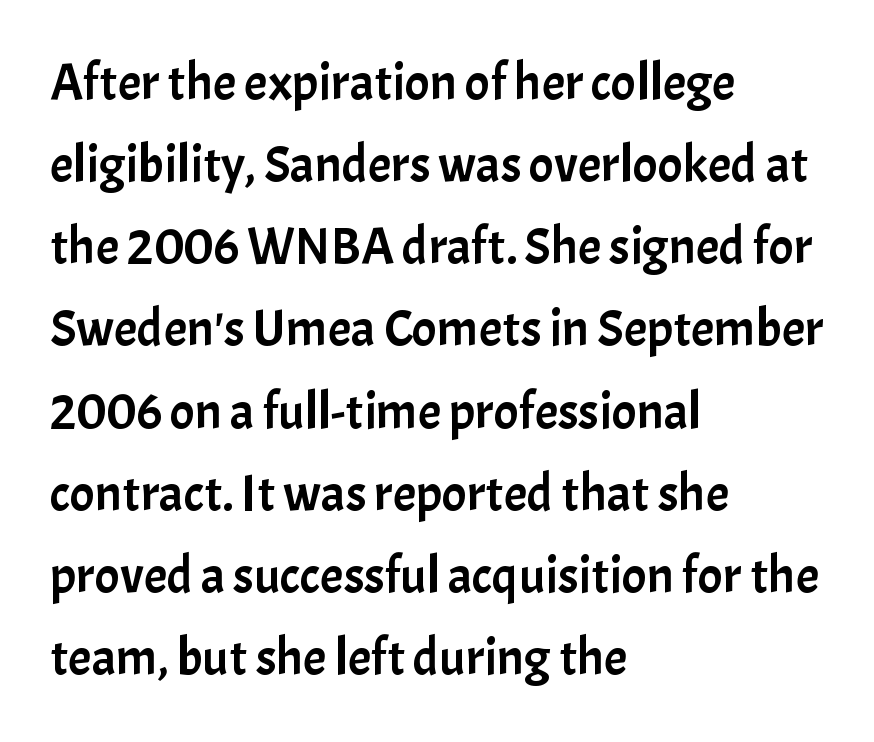
{"serif": "no", "italic": "no", "width": "normal", "stroke_contrast": "low", "x_height": "medium", "monospaced": "no", "underline": "no", "align": "left", "line_spacing": "normal", "line_spacing_ratio": 1.58, "letter_spacing": "normal", "letter_spacing_em": 0.0, "glyph_px": 52}
